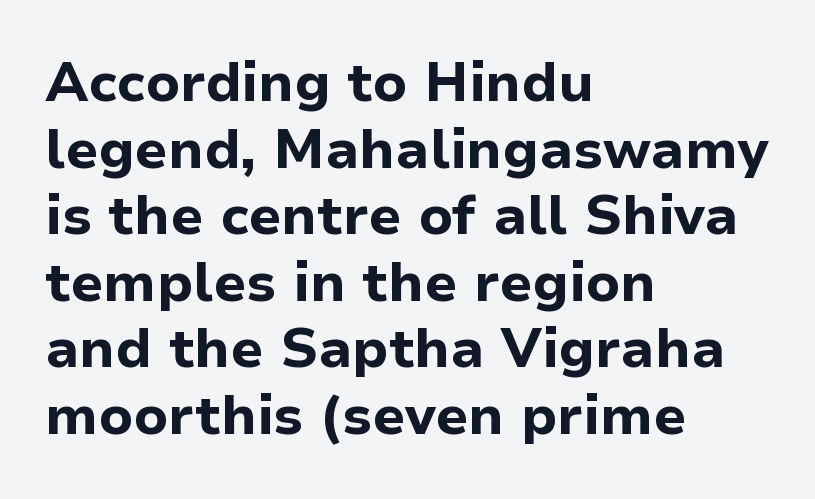
{"serif": "no", "italic": "no", "bold": "yes", "weight": "bold", "width": "normal", "stroke_contrast": "low", "x_height": "medium", "monospaced": "no", "underline": "no", "align": "left", "line_spacing_ratio": 1.21, "letter_spacing": "normal", "letter_spacing_em": 0.0, "glyph_px": 55}
